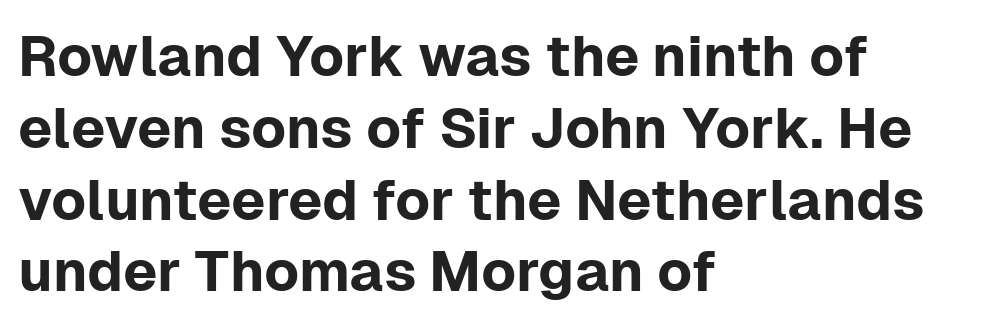
The image shows 57 px sans-serif type, upright; set left-aligned, normal line spacing (1.26x), normal letter spacing, not underlined; low stroke contrast and a medium x-height.
